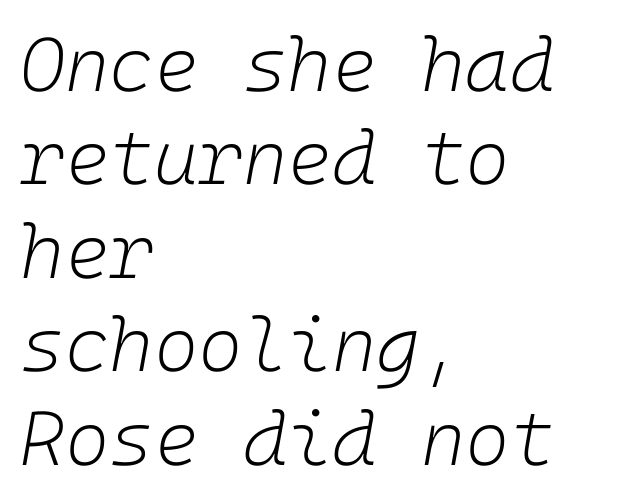
Q: Is the text bold? A: No.
Q: Is the text italic (slanted)? A: Yes, it leans right by about 10 degrees.
Q: Is the text underlined? A: No.
Q: How is the paragraph aligned? A: Left-aligned.
Q: Is the spacing between letters normal or unusually wide? A: Normal.
Q: Width (condensed, normal, or wide)? A: Normal.
Q: Stroke contrast? A: Low.
Q: x-height? A: Medium.
